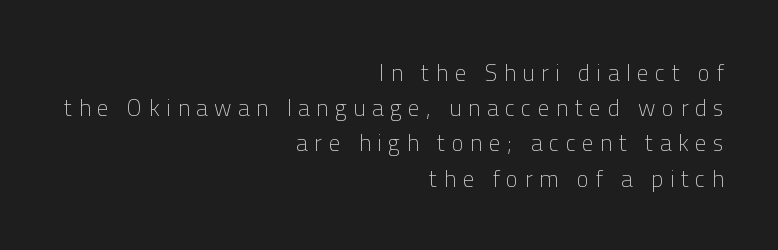
{"italic": "no", "bold": "no", "underline": "no", "align": "right", "line_spacing": "normal", "line_spacing_ratio": 1.53, "letter_spacing": "wide", "letter_spacing_em": 0.29, "glyph_px": 23}
